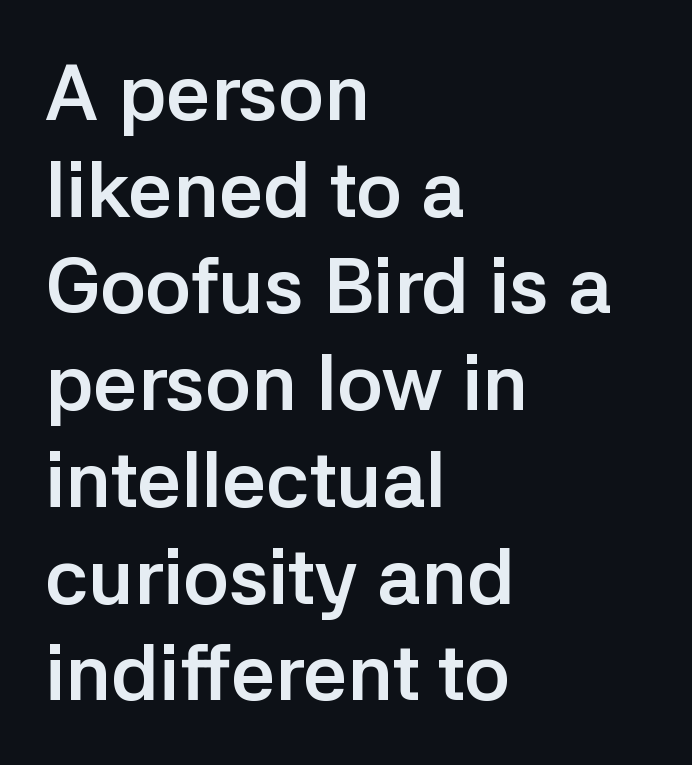
The image shows 78 px semibold sans-serif type, upright; set left-aligned, line spacing 1.24x, normal letter spacing, not underlined; low stroke contrast and a medium x-height.
